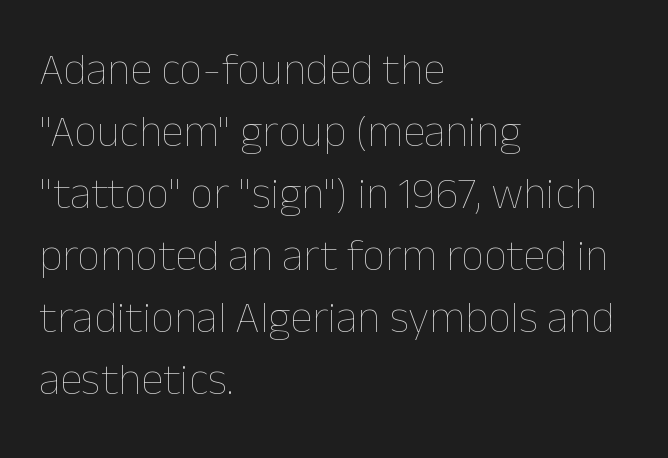
{"italic": "no", "bold": "no", "weight": "thin", "width": "normal", "stroke_contrast": "low", "x_height": "medium", "monospaced": "no", "underline": "no", "align": "left", "line_spacing": "normal", "line_spacing_ratio": 1.38, "letter_spacing": "normal", "letter_spacing_em": 0.0, "glyph_px": 45}
